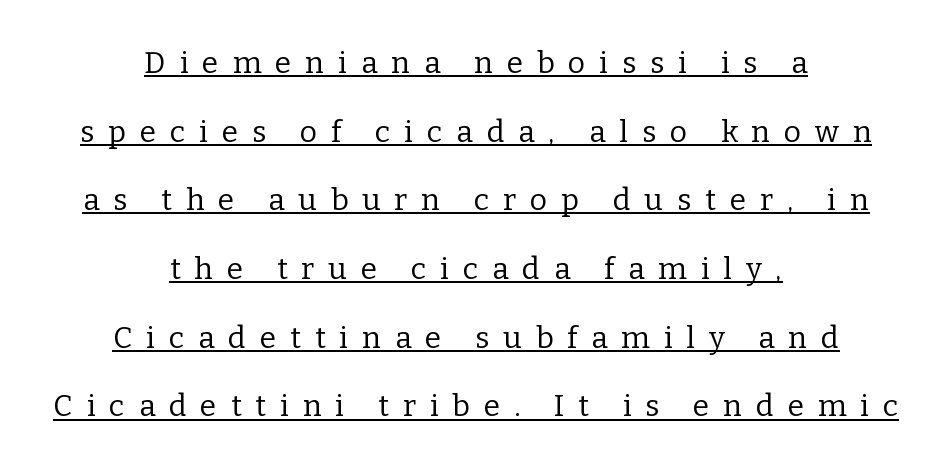
This rendering features underlined lettering. Weight: in the light-to-regular range. This sample uses expanded letter spacing, leaving extra air between glyphs. Do the letters lean? They stand straight. Whoever set this chose breathing room over compactness in the vertical rhythm. A student would call this center alignment; a typographer would say set centered.
